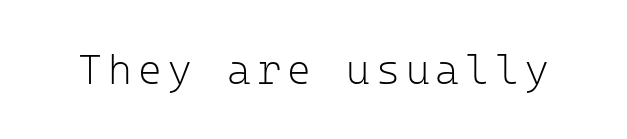
This sample uses an upright cut, with every glyph sitting square on the baseline. Every character here occupies the same horizontal width, giving the sample a typewriter-like rhythm. Stem width sits at or under what a default text font uses. Only glyphs here, with clear space below each row.
